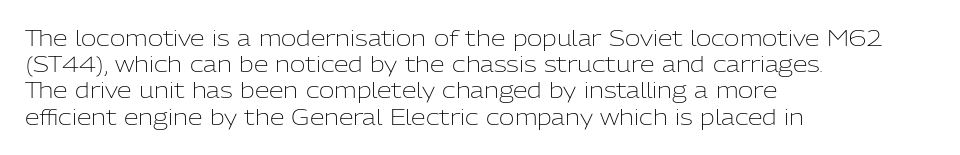
{"italic": "no", "bold": "no", "underline": "no", "align": "left", "line_spacing": "normal", "line_spacing_ratio": 1.25, "letter_spacing": "normal", "letter_spacing_em": 0.0, "glyph_px": 21}
